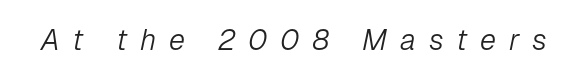
Q: Is the text bold? A: No.
Q: Is the text italic (slanted)? A: Yes, it leans right by about 12 degrees.
Q: Is the text underlined? A: No.
Q: Is the spacing between letters normal or unusually wide? A: Unusually wide.
Q: Width (condensed, normal, or wide)? A: Normal.
Q: Stroke contrast? A: Low.
Q: x-height? A: Medium.
Q: Monospaced? A: No.
